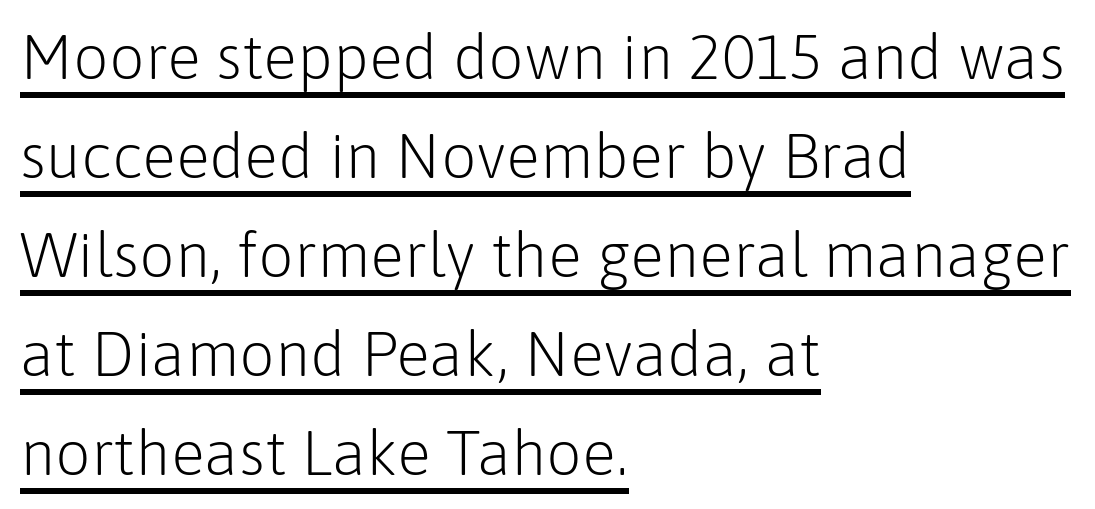
The passage shown is underscored from start to finish. The weight would be labelled regular, book, light, or lighter still. Proportional: the letters do not fall into vertical columns. Compared with a centered layout, this one pins lines to the left instead.
